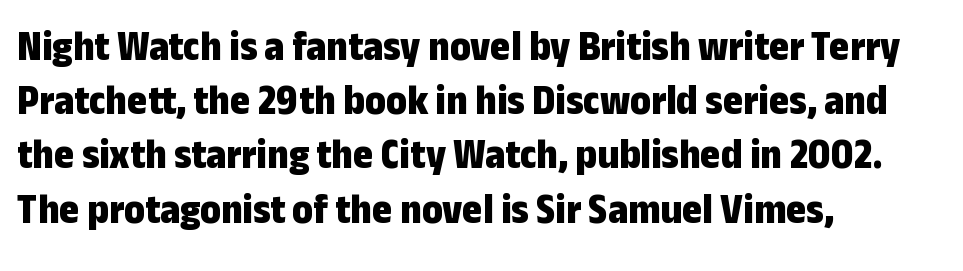
The image shows 43 px bold, condensed sans-serif type, upright; set left-aligned, normal line spacing (1.26x), normal letter spacing, not underlined; low stroke contrast and a medium x-height.
